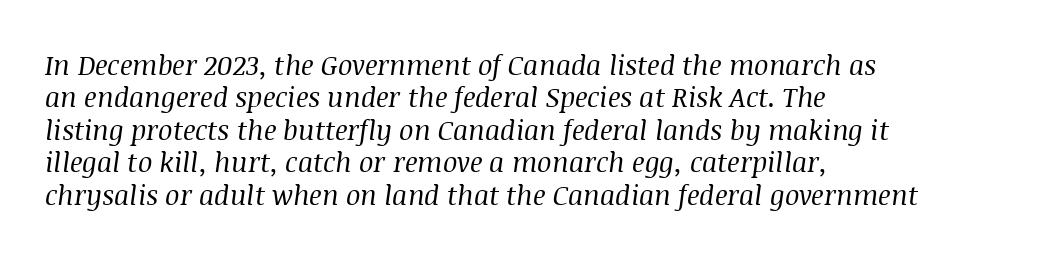
{"italic": "yes", "lean": "right", "slant_degrees": 8, "bold": "no", "underline": "no", "align": "left", "line_spacing_ratio": 1.2, "letter_spacing": "normal", "letter_spacing_em": 0.0, "glyph_px": 27}
